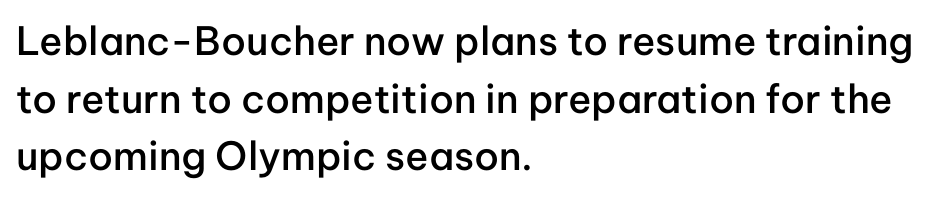
The image shows 39 px semibold sans-serif type, upright; set left-aligned, normal line spacing (1.48x), normal letter spacing, not underlined; low stroke contrast and a medium x-height.
